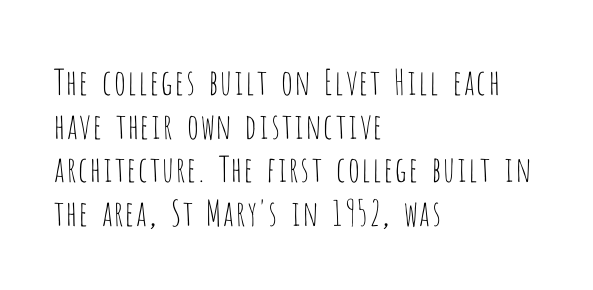
The image shows 35 px thin, condensed sans-serif type, upright; set left-aligned, normal line spacing (1.25x), normal letter spacing, not underlined; low stroke contrast and a large x-height.
